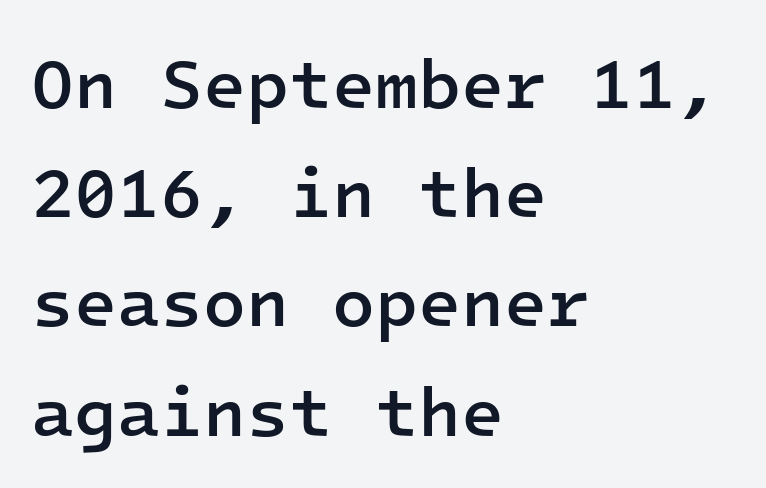
{"serif": "no", "italic": "no", "bold": "semi", "weight": "semibold", "width": "normal", "stroke_contrast": "low", "x_height": "medium", "monospaced": "yes", "underline": "no", "align": "left", "line_spacing": "normal", "line_spacing_ratio": 1.56, "letter_spacing": "normal", "letter_spacing_em": 0.0, "glyph_px": 70}
